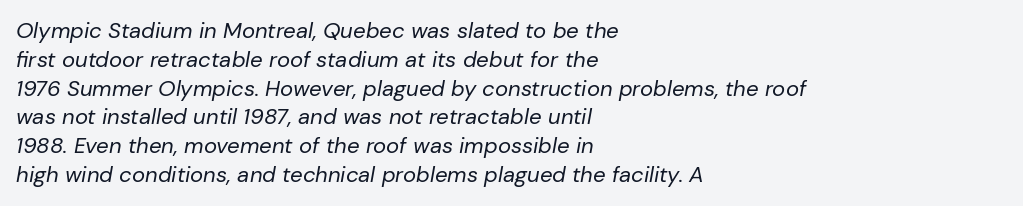
{"italic": "yes", "lean": "right", "slant_degrees": 10, "bold": "no", "underline": "no", "align": "left", "line_spacing": "normal", "line_spacing_ratio": 1.31, "letter_spacing": "normal", "letter_spacing_em": 0.0, "glyph_px": 22}
